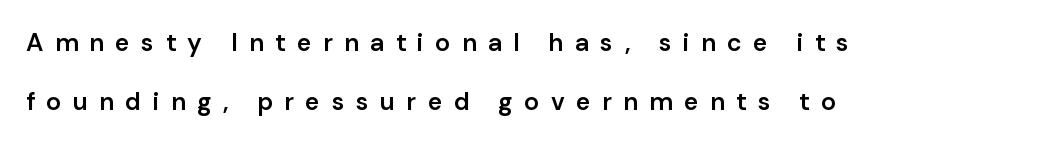
{"italic": "no", "bold": "semi", "underline": "no", "align": "left", "line_spacing": "loose", "line_spacing_ratio": 2.35, "letter_spacing": "wide", "letter_spacing_em": 0.45, "glyph_px": 25}
